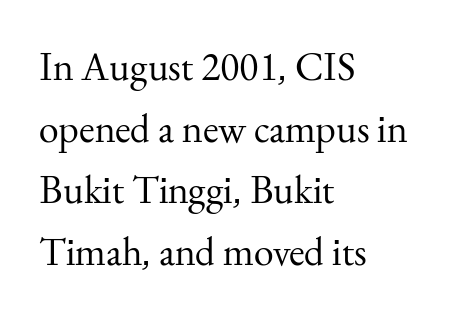
Q: Is the text bold? A: No.
Q: Is the text italic (slanted)? A: No, it is upright.
Q: Is the typeface a serif or a sans-serif typeface? A: Serif.
Q: Is the text underlined? A: No.
Q: How is the paragraph aligned? A: Left-aligned.
Q: Is the spacing between letters normal or unusually wide? A: Normal.
Q: Is the spacing between lines tight, normal or loose? A: Normal.
Q: Width (condensed, normal, or wide)? A: Normal.
Q: Stroke contrast? A: Medium.
Q: x-height? A: Small.
Q: Monospaced? A: No.
